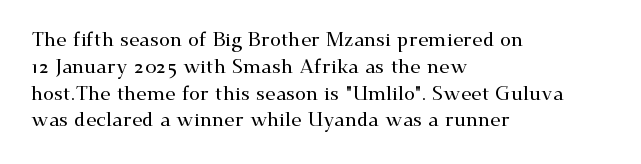
The image shows 20 px text type, upright; set left-aligned, normal line spacing (1.34x), normal letter spacing, not underlined.
